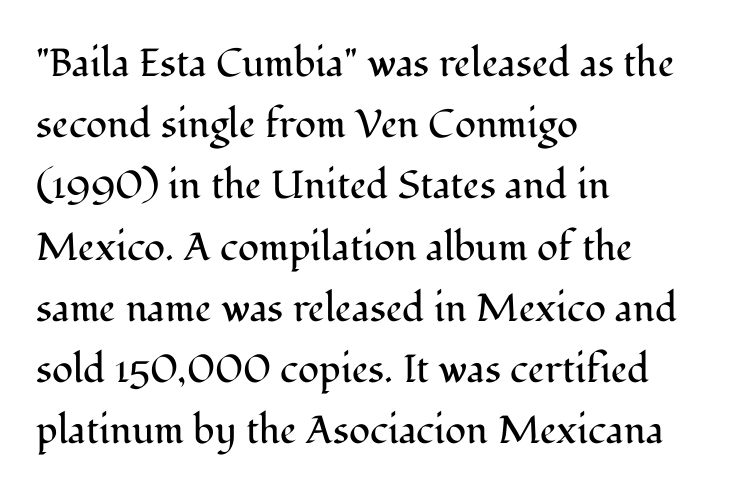
Descenders are the only things crossing below the line. Baseline-to-baseline distance is the conventional proportion of letter height. The typeface has the unassuming heft of standard copy or less. The letters sit at their default tracking, neither squeezed nor spread. Visually the block forms a straight wall on the left and a jagged coastline on the right. The face used here is proportionally spaced, like ordinary book or web type.
